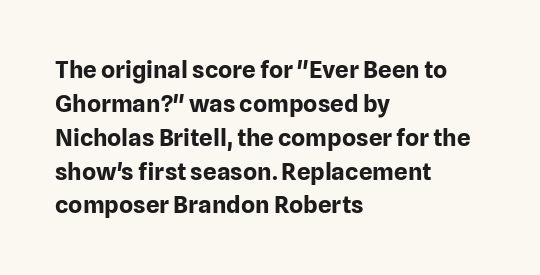
The image shows 24 px bold type, upright; set left-aligned, normal line spacing (1.41x), normal letter spacing, not underlined.
